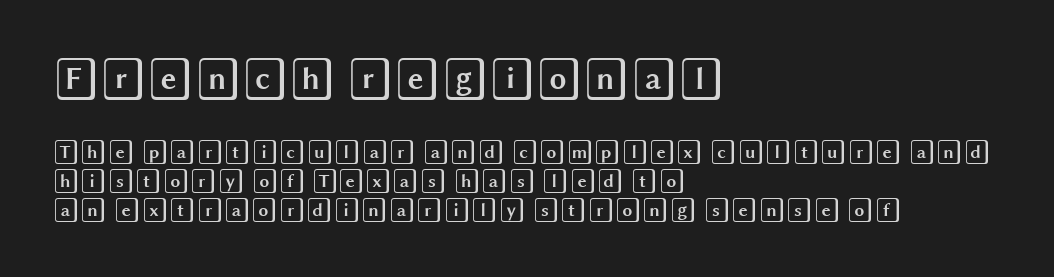
{"italic": "no", "width": "wide", "x_height": "large", "underline": "no", "align": "left", "line_spacing_ratio": 1.16, "letter_spacing": "normal", "letter_spacing_em": 0.0, "larger_block": "first", "size_ratio": 1.72, "glyph_px": 43}
